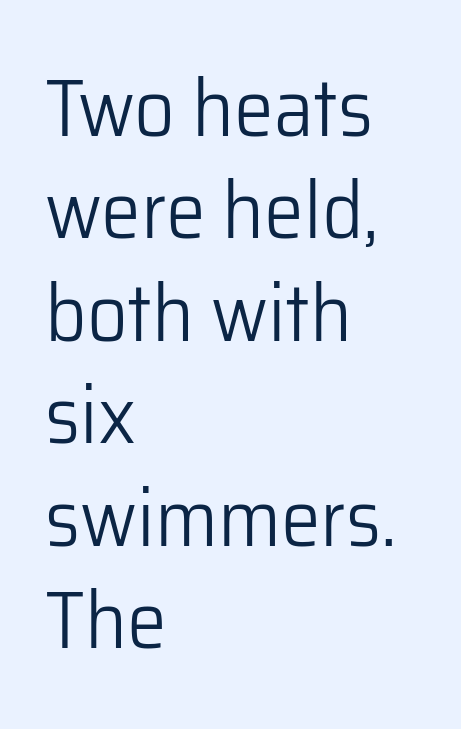
The image shows 80 px light sans-serif type, upright; set left-aligned, normal line spacing (1.28x), normal letter spacing, not underlined; low stroke contrast and a medium x-height.
